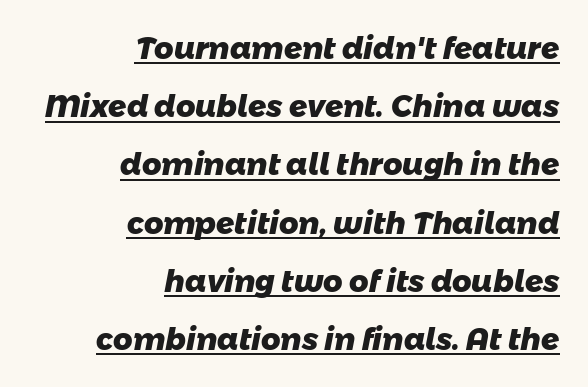
Q: Is the text bold? A: Yes.
Q: Is the typeface a serif or a sans-serif typeface? A: Sans-serif.
Q: Is the text underlined? A: Yes.
Q: How is the paragraph aligned? A: Right-aligned.
Q: Is the spacing between letters normal or unusually wide? A: Normal.
Q: Is the spacing between lines tight, normal or loose? A: Loose.
Q: Width (condensed, normal, or wide)? A: Normal.
Q: Stroke contrast? A: Low.
Q: x-height? A: Medium.
Q: Monospaced? A: No.
